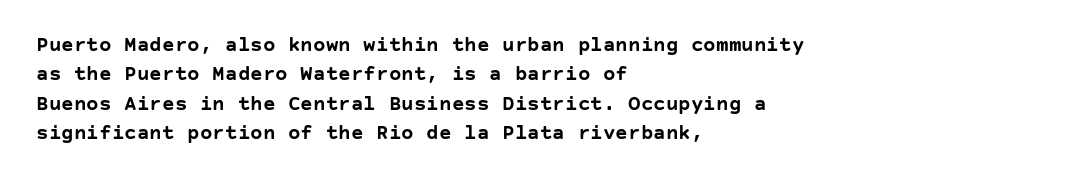
Posture: upright roman. Underlining? Definitely not there. Each line starts at the same left margin while the right side varies. Stroke thickness is high; the sample reads as a true bold. The block of text has a typical density, with ordinary space between rows.
